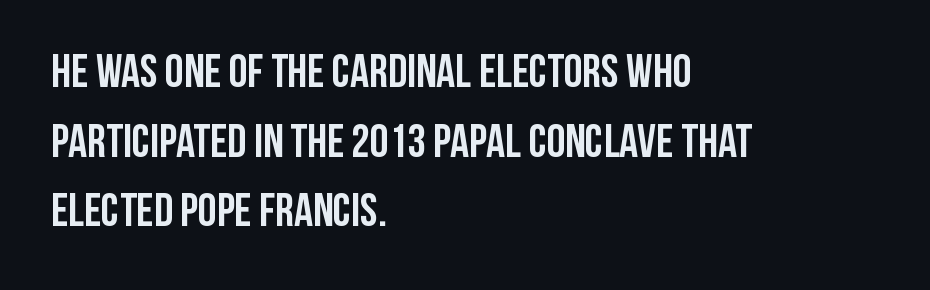
{"serif": "no", "italic": "no", "bold": "yes", "weight": "semibold", "width": "condensed", "stroke_contrast": "low", "x_height": "large", "monospaced": "no", "underline": "no", "align": "left", "line_spacing": "normal", "line_spacing_ratio": 1.48, "letter_spacing": "normal", "letter_spacing_em": 0.0, "glyph_px": 47}
